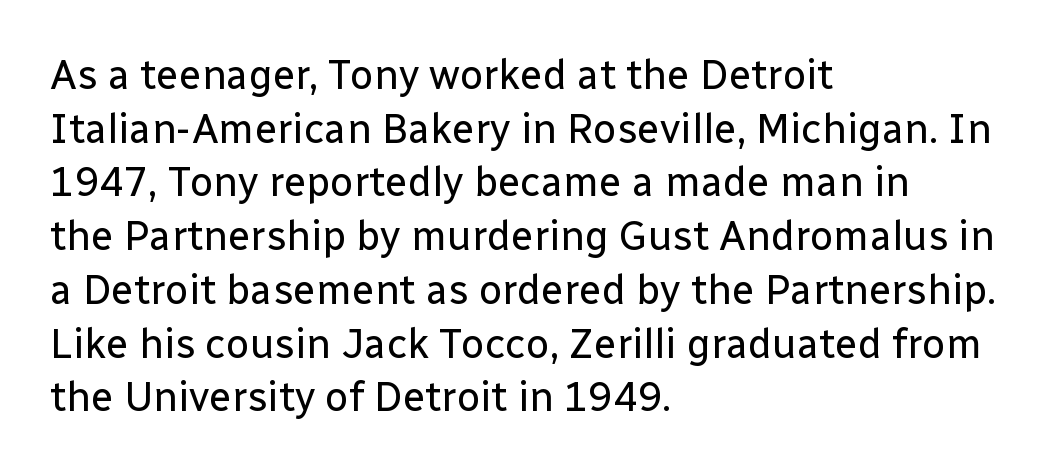
Notice how the stems are strictly vertical — no italics here. Successive baselines arrive at the customary interval. Descenders are the only things crossing below the line. If you drew a ruler down the left edge, every line would touch it.
